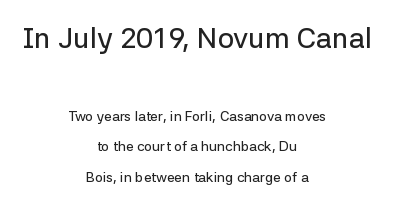
{"serif": "no", "italic": "no", "width": "normal", "stroke_contrast": "low", "x_height": "medium", "monospaced": "no", "underline": "no", "align": "center", "line_spacing": "loose", "line_spacing_ratio": 2.19, "letter_spacing": "normal", "letter_spacing_em": 0.0, "larger_block": "first", "size_ratio": 2.07, "glyph_px": 29}
